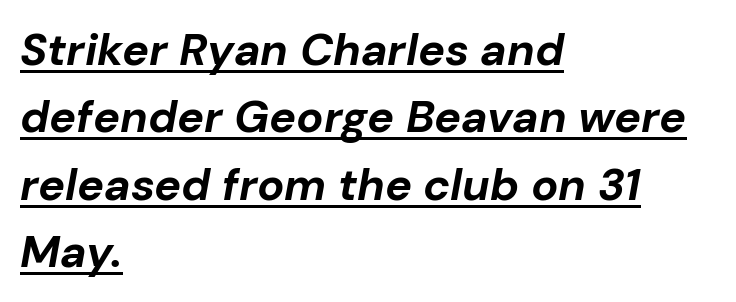
The rendering keeps characters at their native spacing. The rendering uses natural spacing where letterforms have individual widths. Chunky letters — that's bold for sure. Slanted lettering throughout. The rows are spaced the way most documents space them.
